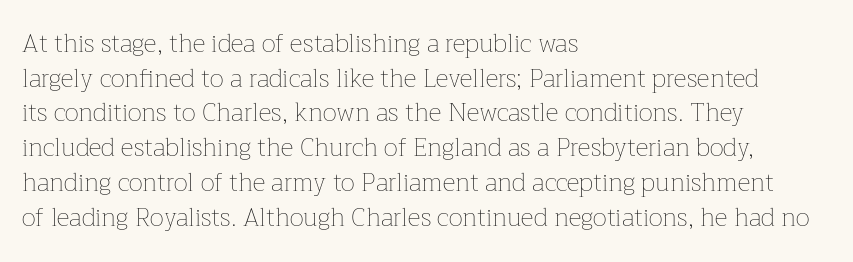
{"italic": "no", "bold": "no", "underline": "no", "align": "left", "line_spacing": "normal", "line_spacing_ratio": 1.39, "letter_spacing": "normal", "letter_spacing_em": 0.0, "glyph_px": 25}
